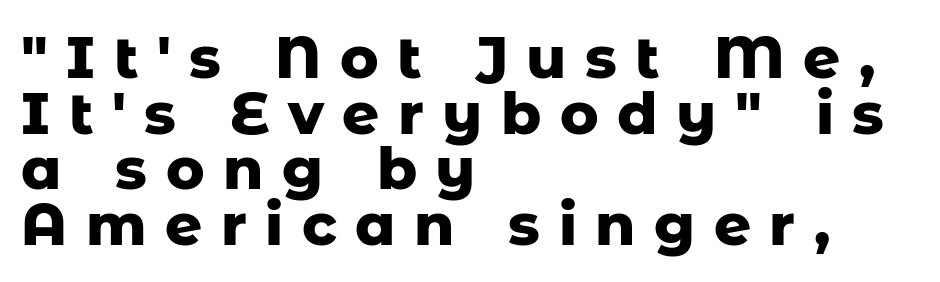
Q: Is the text bold? A: Yes.
Q: Is the text italic (slanted)? A: No, it is upright.
Q: Is the typeface a serif or a sans-serif typeface? A: Sans-serif.
Q: Is the text underlined? A: No.
Q: How is the paragraph aligned? A: Left-aligned.
Q: Is the spacing between letters normal or unusually wide? A: Unusually wide.
Q: Is the spacing between lines tight, normal or loose? A: Tight.
Q: Width (condensed, normal, or wide)? A: Normal.
Q: Stroke contrast? A: Low.
Q: x-height? A: Medium.
Q: Monospaced? A: No.
